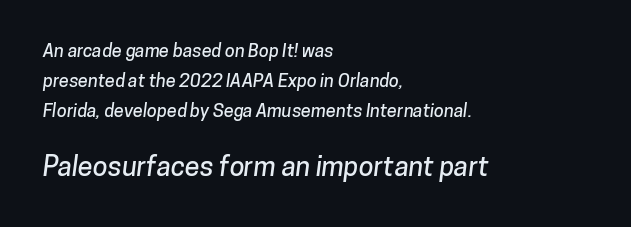
{"underline": "no", "align": "left", "line_spacing": "normal", "line_spacing_ratio": 1.68, "letter_spacing": "normal", "letter_spacing_em": 0.0, "larger_block": "second", "size_ratio": 1.5, "glyph_px": 27}
